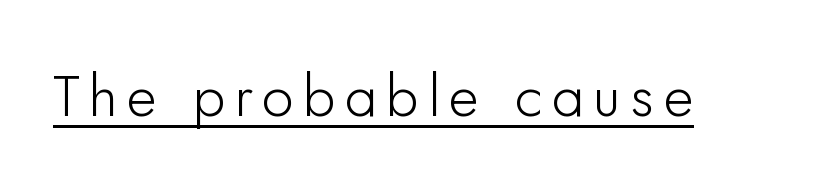
Q: Is the text italic (slanted)? A: No, it is upright.
Q: Is the typeface a serif or a sans-serif typeface? A: Sans-serif.
Q: Is the text underlined? A: Yes.
Q: Width (condensed, normal, or wide)? A: Normal.
Q: Stroke contrast? A: Low.
Q: x-height? A: Small.
Q: Monospaced? A: No.
